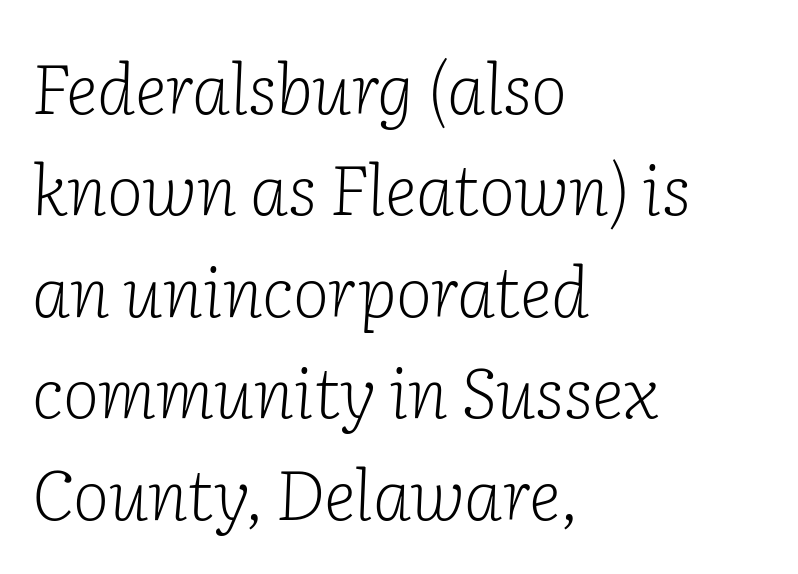
Q: Is the text bold? A: No.
Q: Is the text italic (slanted)? A: Yes, it leans right by about 2 degrees.
Q: Is the typeface a serif or a sans-serif typeface? A: Serif.
Q: Is the text underlined? A: No.
Q: How is the paragraph aligned? A: Left-aligned.
Q: Is the spacing between letters normal or unusually wide? A: Normal.
Q: Is the spacing between lines tight, normal or loose? A: Normal.
Q: Width (condensed, normal, or wide)? A: Normal.
Q: Stroke contrast? A: Low.
Q: x-height? A: Medium.
Q: Monospaced? A: No.
